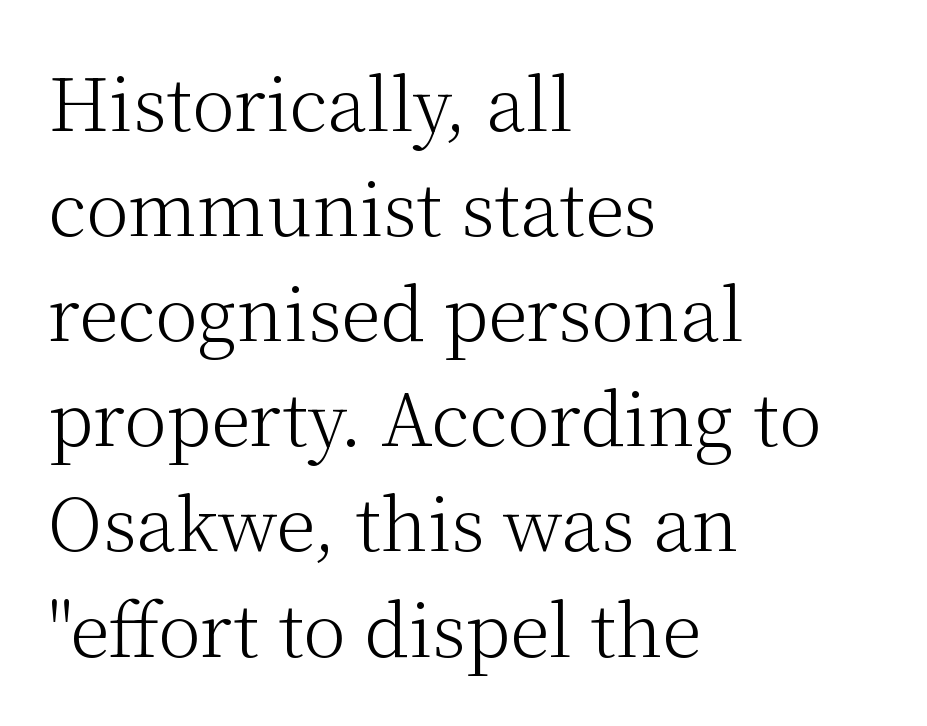
{"serif": "yes", "italic": "no", "bold": "no", "weight": "light", "width": "normal", "stroke_contrast": "medium", "x_height": "medium", "monospaced": "no", "underline": "no", "align": "left", "line_spacing": "normal", "line_spacing_ratio": 1.46, "letter_spacing": "normal", "letter_spacing_em": 0.0, "glyph_px": 72}
